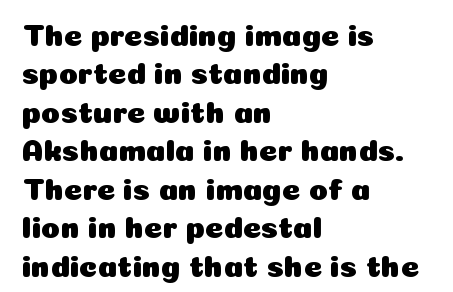
The image shows 31 px sans-serif type, upright; set left-aligned, line spacing 1.24x, normal letter spacing, not underlined; low stroke contrast and a medium x-height.
